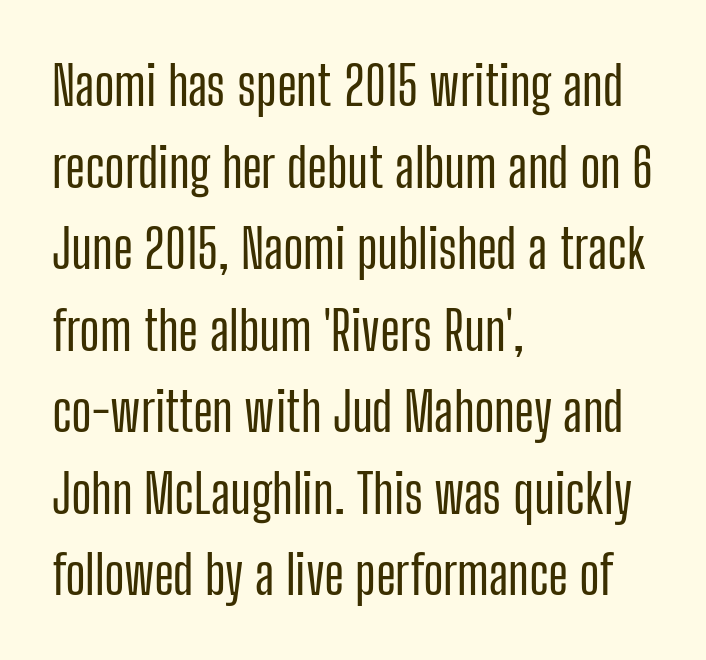
Q: Is the text italic (slanted)? A: No, it is upright.
Q: Is the typeface a serif or a sans-serif typeface? A: Sans-serif.
Q: Is the text underlined? A: No.
Q: How is the paragraph aligned? A: Left-aligned.
Q: Is the spacing between letters normal or unusually wide? A: Normal.
Q: Is the spacing between lines tight, normal or loose? A: Normal.
Q: Width (condensed, normal, or wide)? A: Condensed.
Q: Stroke contrast? A: Low.
Q: x-height? A: Medium.
Q: Monospaced? A: No.
